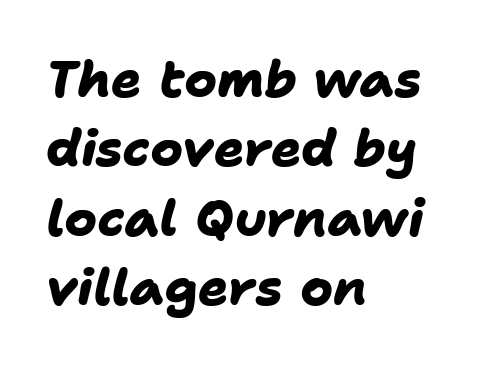
{"serif": "no", "bold": "yes", "weight": "heavy", "width": "normal", "stroke_contrast": "low", "x_height": "medium", "monospaced": "no", "underline": "no", "align": "left", "line_spacing": "normal", "line_spacing_ratio": 1.39, "letter_spacing": "normal", "letter_spacing_em": 0.0, "glyph_px": 50}
